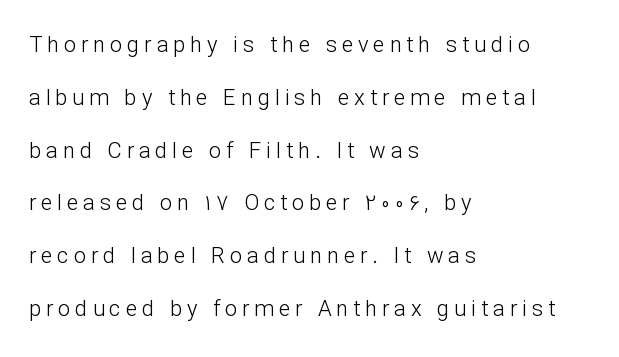
The passage shown is not bold in any degree. All the whitespace from short lines collects on the right. Bare-footed words on every line. The type sits square on the baseline with zero lean. Caption: expanded tracking, letters set apart.
